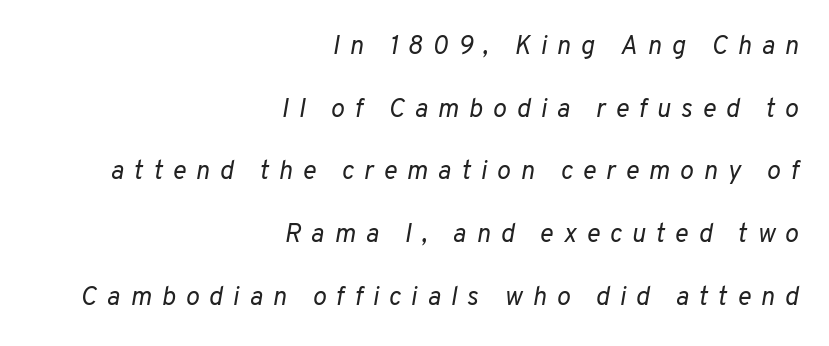
Line ends are locked; line starts wander. The vertical gap from one line to the next is large. The space directly below the letters is spotless. The face looks like a standard text weight, possibly lighter. Yep, that's italic — everything's leaning.
